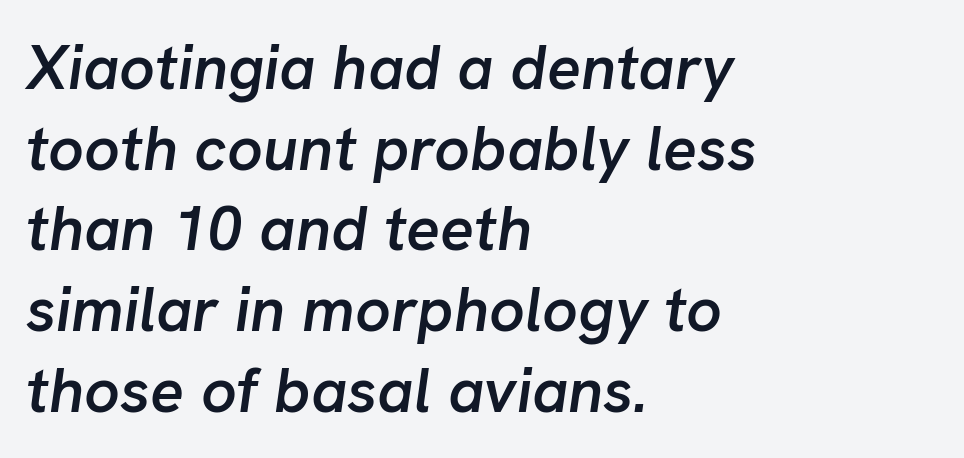
The image shows 63 px semibold type, italic (leaning right); set left-aligned, normal line spacing (1.28x), normal letter spacing, not underlined; low stroke contrast and a medium x-height.
